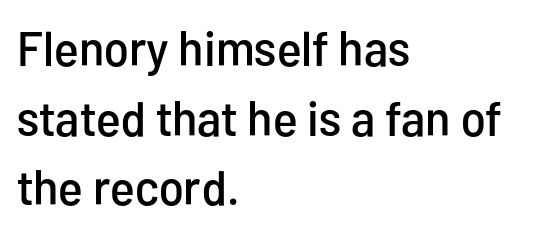
{"serif": "no", "italic": "no", "width": "condensed", "stroke_contrast": "low", "x_height": "medium", "monospaced": "no", "underline": "no", "align": "left", "line_spacing": "normal", "line_spacing_ratio": 1.42, "letter_spacing": "normal", "letter_spacing_em": 0.0, "glyph_px": 49}
